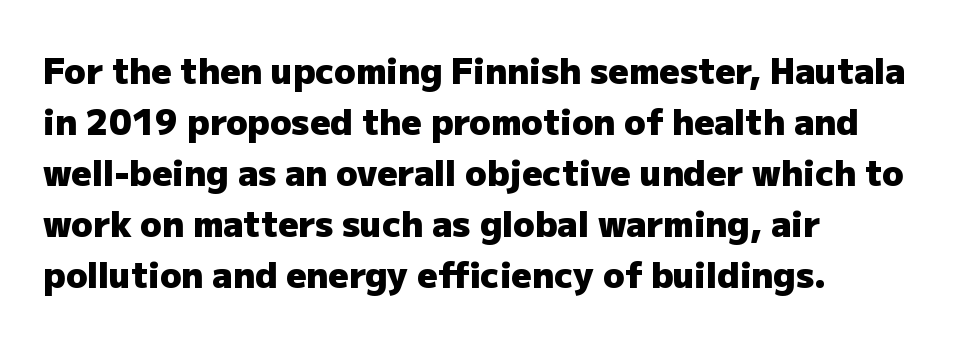
Rows of type keep a routine distance in the vertical direction. Ordinary non-slanted type is in use. The rendering keeps characters at their native spacing. In CSS terms this would be text-align: left. To sum up the face: it is a sans, with no serifs. Note the varied advance widths — an 'i' is clearly narrower than an 'm'.
